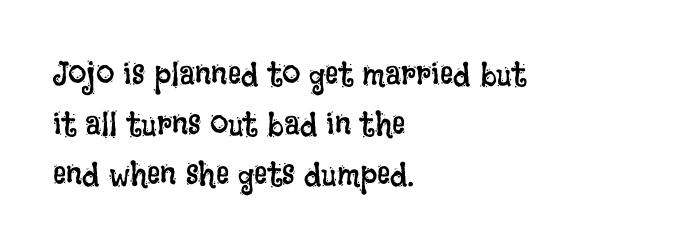
Q: Is the text bold? A: No.
Q: Is the text italic (slanted)? A: No, it is upright.
Q: Is the text underlined? A: No.
Q: How is the paragraph aligned? A: Left-aligned.
Q: Is the spacing between letters normal or unusually wide? A: Normal.
Q: Is the spacing between lines tight, normal or loose? A: Normal.
Q: Width (condensed, normal, or wide)? A: Condensed.
Q: Stroke contrast? A: Low.
Q: x-height? A: Large.
Q: Monospaced? A: No.
